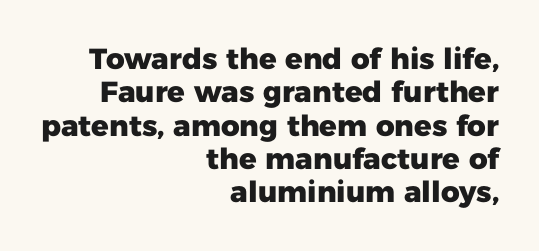
The image shows 29 px heavy sans-serif type, upright; set right-aligned, tight line spacing (1.15x), normal letter spacing, not underlined; low stroke contrast and a medium x-height.
